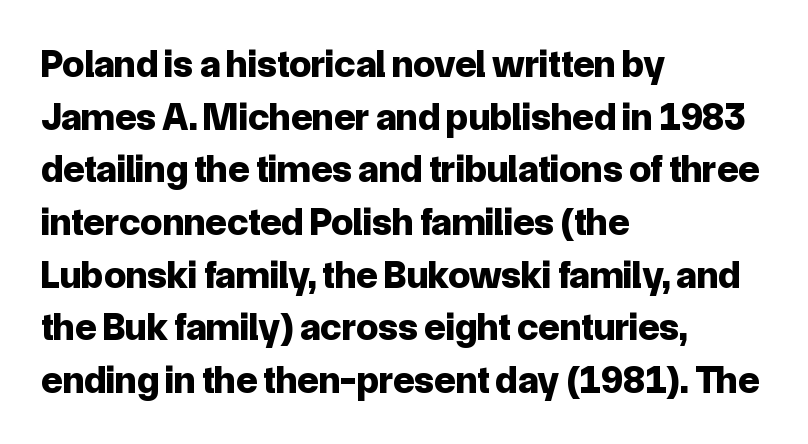
Q: Is the text bold? A: Yes.
Q: Is the text italic (slanted)? A: No, it is upright.
Q: Is the typeface a serif or a sans-serif typeface? A: Sans-serif.
Q: Is the text underlined? A: No.
Q: How is the paragraph aligned? A: Left-aligned.
Q: Is the spacing between letters normal or unusually wide? A: Normal.
Q: Is the spacing between lines tight, normal or loose? A: Normal.
Q: Width (condensed, normal, or wide)? A: Normal.
Q: Stroke contrast? A: Low.
Q: x-height? A: Medium.
Q: Monospaced? A: No.
